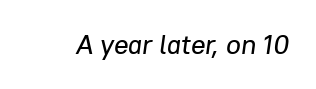
This rendering features lettering with no underline. Tracking here is standard; glyphs follow each other at the usual distance. When letters slant like this, we call the style italic.
